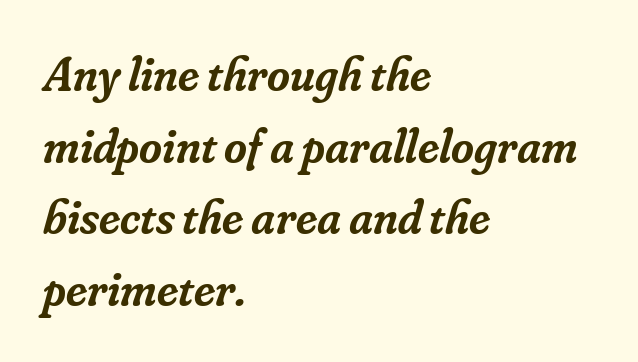
The image shows 49 px semibold serif type, italic (leaning right); set left-aligned, normal line spacing (1.46x), normal letter spacing, not underlined; low stroke contrast and a small x-height.
